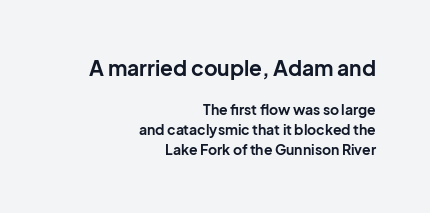
Q: Is the text bold? A: Yes.
Q: Is the text italic (slanted)? A: No, it is upright.
Q: Is the text underlined? A: No.
Q: How is the paragraph aligned? A: Right-aligned.
Q: Is the spacing between letters normal or unusually wide? A: Normal.
Q: Is the spacing between lines tight, normal or loose? A: Normal.
Q: Which block of text is set in a larger size, the first (top) or the second (bottom)? A: The first (top) one.
